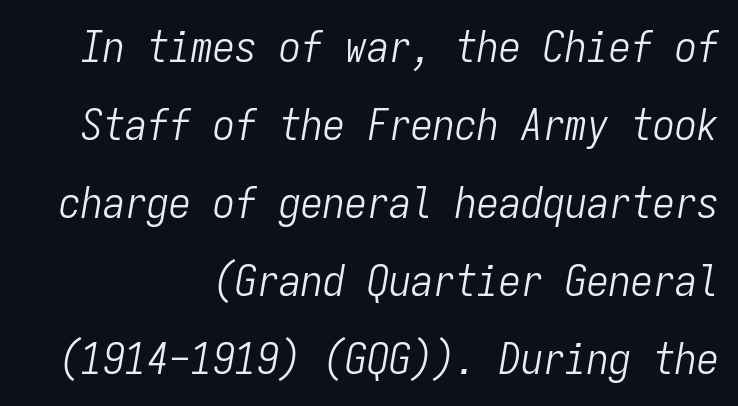
{"italic": "yes", "lean": "right", "slant_degrees": 9, "bold": "no", "weight": "light", "width": "condensed", "stroke_contrast": "low", "x_height": "medium", "monospaced": "yes", "underline": "no", "align": "right", "line_spacing_ratio": 1.77, "letter_spacing": "normal", "letter_spacing_em": 0.0, "glyph_px": 44}
